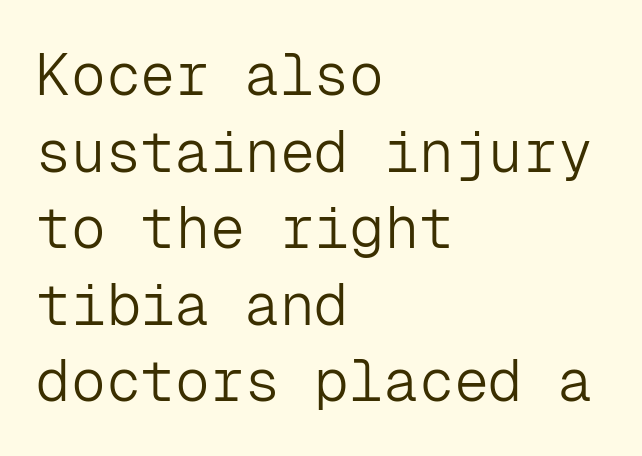
The image shows 58 px light sans-serif type, upright, monospaced; set left-aligned, normal line spacing (1.32x), normal letter spacing, not underlined; low stroke contrast and a medium x-height.
